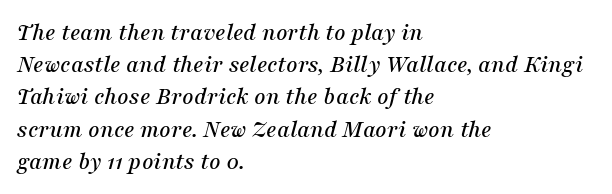
{"italic": "yes", "lean": "right", "slant_degrees": 16, "underline": "no", "align": "left", "line_spacing": "normal", "line_spacing_ratio": 1.29, "letter_spacing": "normal", "letter_spacing_em": 0.0, "glyph_px": 25}
